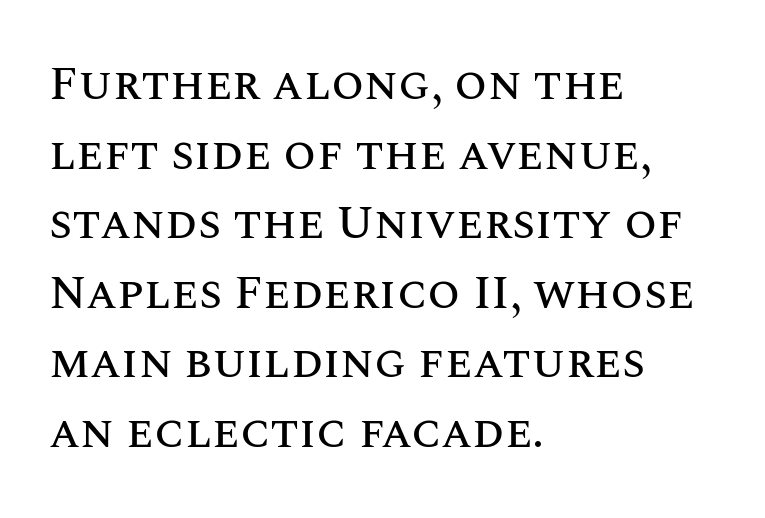
{"italic": "no", "width": "normal", "stroke_contrast": "medium", "x_height": "large", "monospaced": "no", "underline": "no", "align": "left", "line_spacing": "normal", "line_spacing_ratio": 1.48, "letter_spacing": "normal", "letter_spacing_em": 0.0, "glyph_px": 47}
